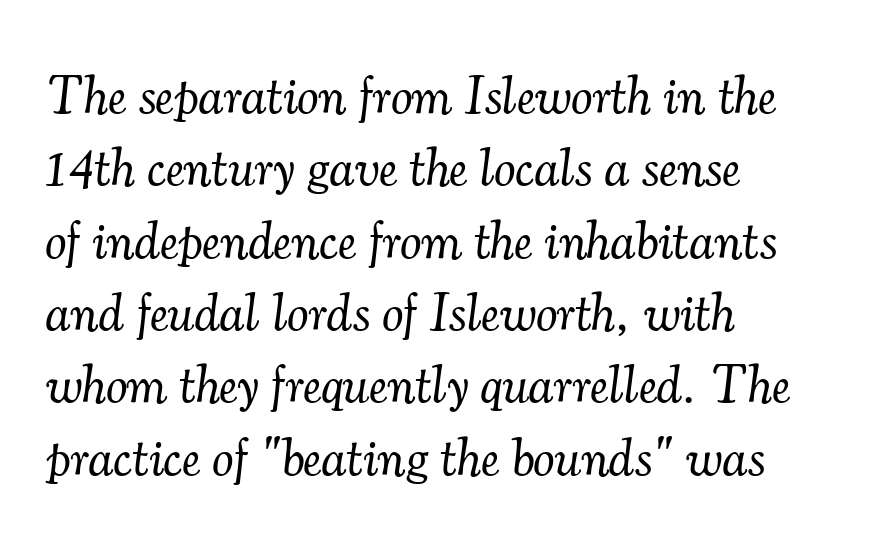
{"serif": "yes", "italic": "yes", "lean": "right", "slant_degrees": 7, "bold": "no", "weight": "light", "width": "normal", "stroke_contrast": "medium", "x_height": "small", "monospaced": "no", "underline": "no", "align": "left", "line_spacing": "normal", "line_spacing_ratio": 1.34, "letter_spacing": "normal", "letter_spacing_em": 0.0, "glyph_px": 54}
